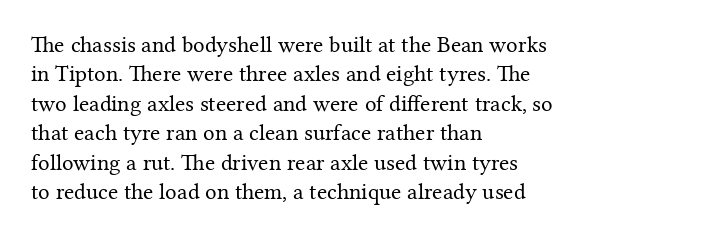
The image shows 23 px text type, upright; set left-aligned, normal line spacing (1.28x), normal letter spacing, not underlined.
